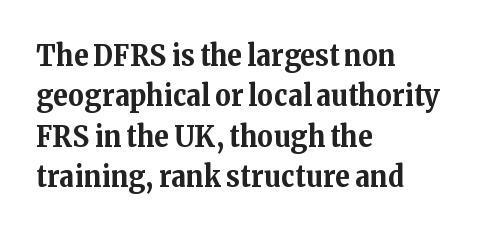
The typesetter chose a ragged-right arrangement here. The face used here is rendered with its standard letterfit. These lines are rendered in a variable-pitch font. Whoever set this chose a conventional vertical rhythm.
